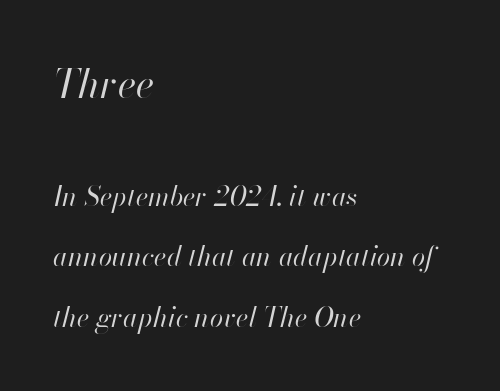
{"italic": "yes", "lean": "right", "slant_degrees": 13, "bold": "no", "weight": "regular", "width": "normal", "stroke_contrast": "high", "x_height": "small", "monospaced": "no", "underline": "no", "align": "left", "line_spacing": "loose", "line_spacing_ratio": 2.24, "letter_spacing": "normal", "letter_spacing_em": 0.0, "larger_block": "first", "size_ratio": 1.48, "glyph_px": 40}
